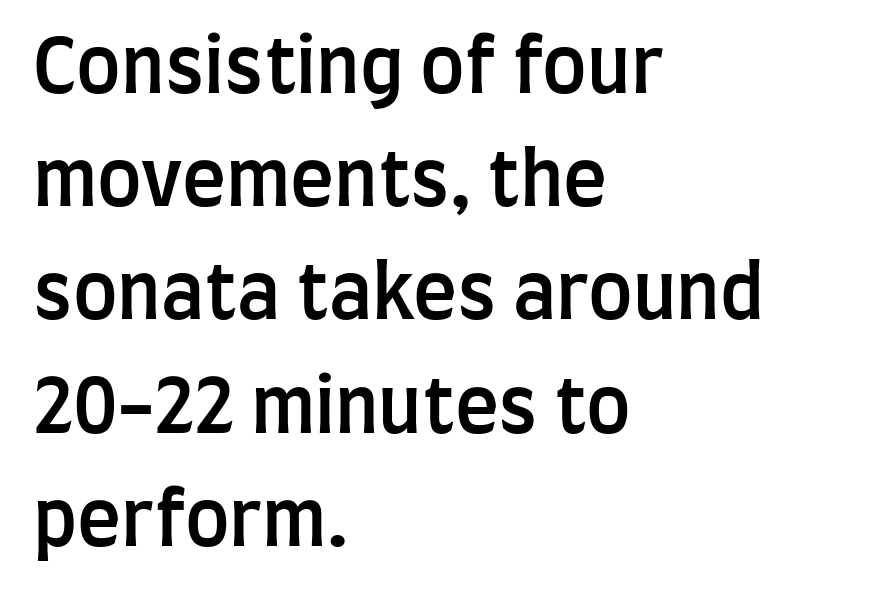
The image shows 74 px semibold, condensed sans-serif type, upright; set left-aligned, normal line spacing (1.53x), normal letter spacing, not underlined; low stroke contrast and a large x-height.
